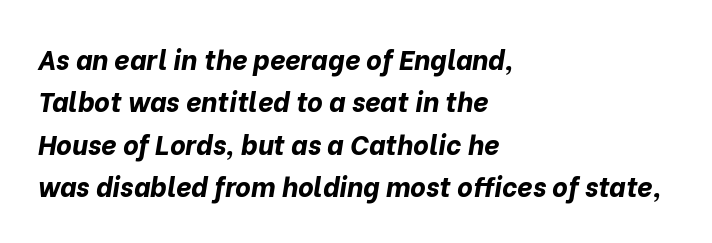
The image shows 27 px bold type, italic (leaning right); set left-aligned, normal line spacing (1.57x), normal letter spacing, not underlined.
